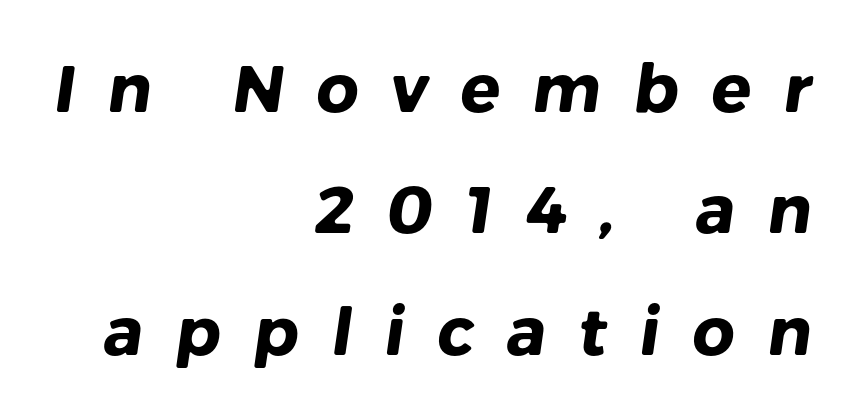
The image shows 66 px heavy sans-serif type; set right-aligned, line spacing 1.84x, unusually wide letter spacing (+0.49 em), not underlined; low stroke contrast and a medium x-height.
